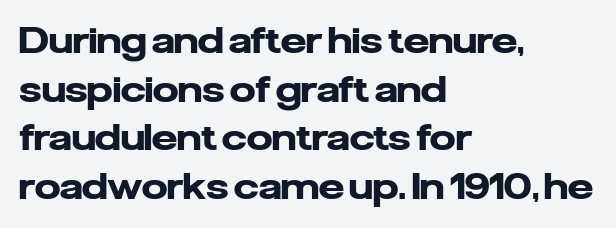
Q: Is the text bold? A: Yes.
Q: Is the text italic (slanted)? A: No, it is upright.
Q: Is the typeface a serif or a sans-serif typeface? A: Sans-serif.
Q: Is the text underlined? A: No.
Q: How is the paragraph aligned? A: Left-aligned.
Q: Is the spacing between letters normal or unusually wide? A: Normal.
Q: Is the spacing between lines tight, normal or loose? A: Normal.
Q: Width (condensed, normal, or wide)? A: Normal.
Q: Stroke contrast? A: Low.
Q: x-height? A: Medium.
Q: Monospaced? A: No.
